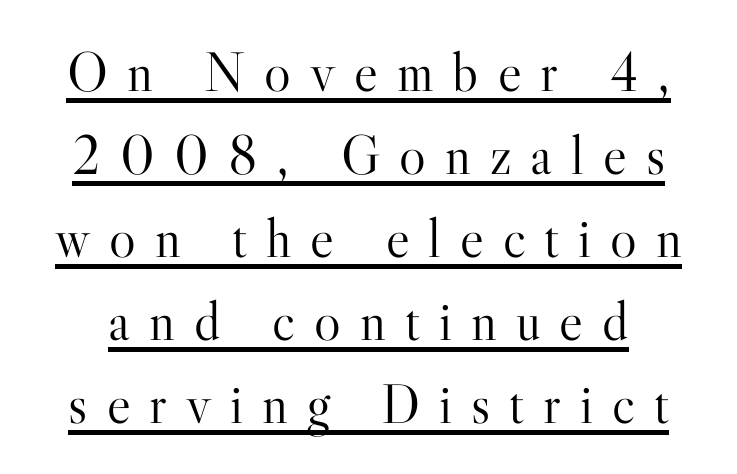
Q: Is the text bold? A: No.
Q: Is the text italic (slanted)? A: No, it is upright.
Q: Is the typeface a serif or a sans-serif typeface? A: Serif.
Q: Is the text underlined? A: Yes.
Q: Is the spacing between letters normal or unusually wide? A: Unusually wide.
Q: Is the spacing between lines tight, normal or loose? A: Normal.
Q: Width (condensed, normal, or wide)? A: Normal.
Q: Stroke contrast? A: High.
Q: x-height? A: Small.
Q: Monospaced? A: No.
